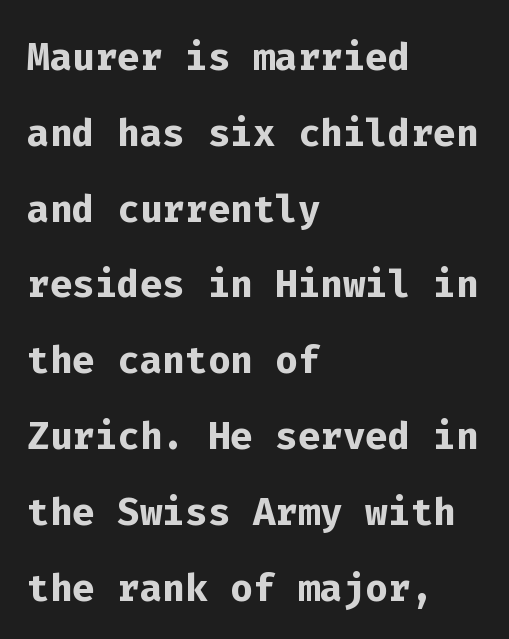
The tracking reads as untouched default to a designer's eye. Left-aligned paragraph, ragged on the right. The block of text has a typical density, with ordinary space between rows. Nobody drew a line under any word here. Do the letters lean? They stand straight. Letterform terminals end flat and unadorned throughout the passage.
